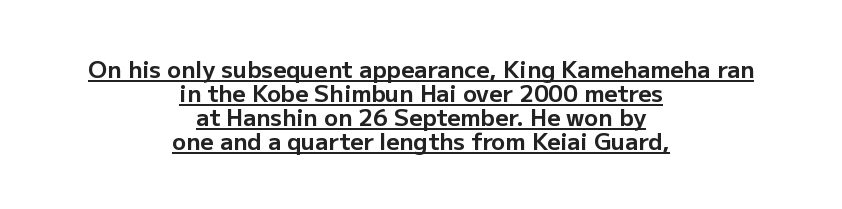
The image shows 23 px bold type, upright; set centered, tight line spacing (1.05x), normal letter spacing, underlined.
